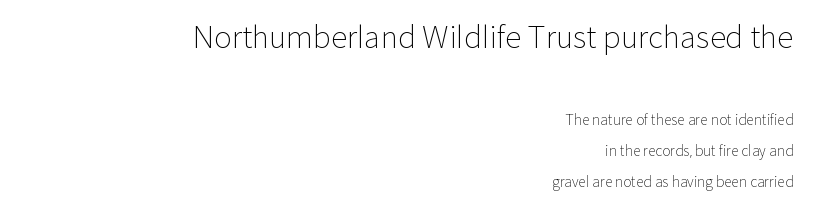
The image shows 30 px light sans-serif type, upright; set right-aligned, loose line spacing (2.23x), normal letter spacing, not underlined; the first (top) block is 2.14x larger; low stroke contrast and a medium x-height.
